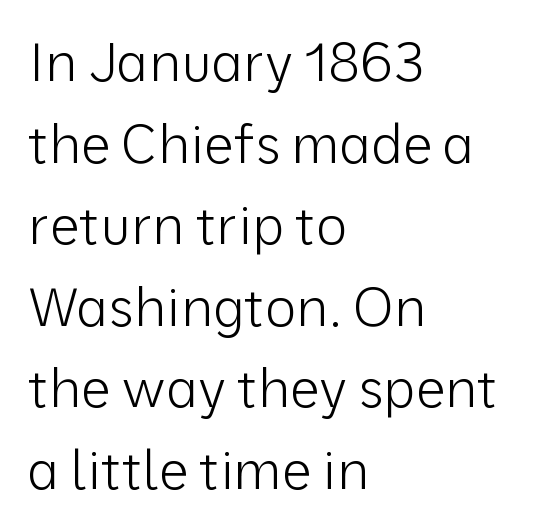
{"serif": "no", "italic": "no", "bold": "no", "weight": "light", "width": "normal", "stroke_contrast": "low", "x_height": "medium", "monospaced": "no", "underline": "no", "align": "left", "line_spacing": "normal", "line_spacing_ratio": 1.54, "letter_spacing": "normal", "letter_spacing_em": 0.0, "glyph_px": 53}
